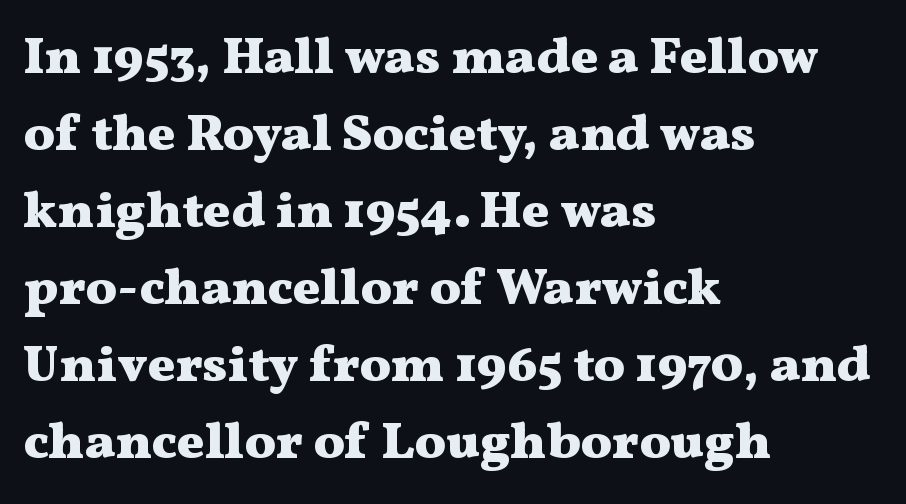
Honestly, there is no underline to notice here at all. Is there much room between lines? A standard amount, neither cramped nor airy. Here the designer chose a conventional face with non-uniform glyph widths. This is the regular roman posture of the typeface. Weight check: bold — yes, fully.
